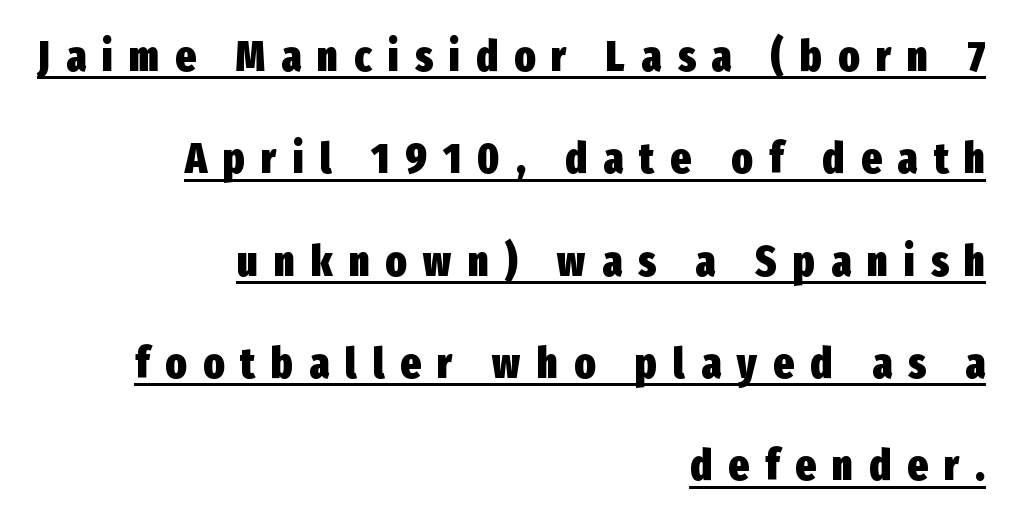
The image shows 43 px heavy, condensed sans-serif type, upright; set right-aligned, loose line spacing (2.38x), unusually wide letter spacing (+0.38 em), underlined; low stroke contrast and a medium x-height.
